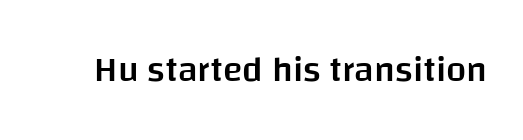
The horizontal fit of the characters is conventional and even. This rendering features lettering with no underline. Spacing verdict: proportional, widths tailored to each character. The sample has been set in demibold, a notch under bold. A roman cut, with each character standing at attention. Regarding serifs, this sample does without them.
